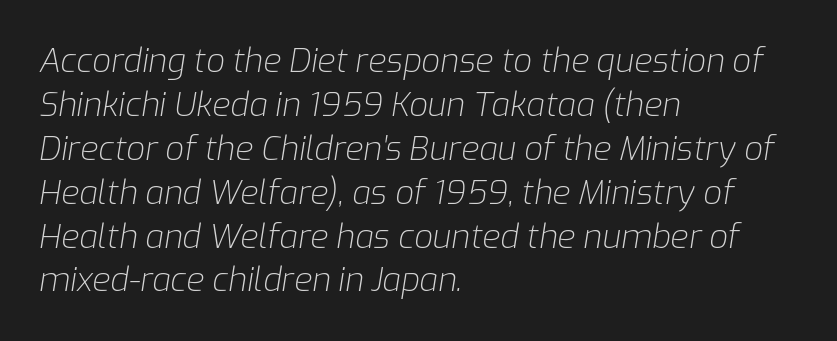
The image shows 33 px light type, italic (leaning right); set left-aligned, normal line spacing (1.33x), normal letter spacing, not underlined; low stroke contrast and a medium x-height.
